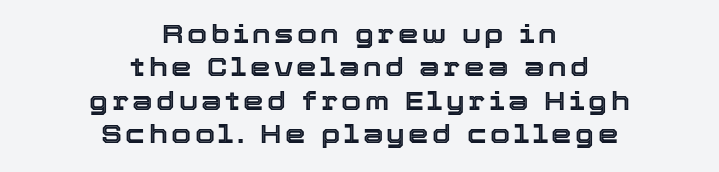
Q: Is the text italic (slanted)? A: No, it is upright.
Q: Is the text underlined? A: No.
Q: How is the paragraph aligned? A: Centered.
Q: Is the spacing between lines tight, normal or loose? A: Normal.
